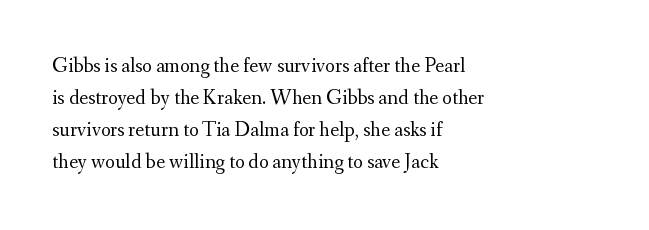
Q: Is the text bold? A: No.
Q: Is the text italic (slanted)? A: No, it is upright.
Q: Is the text underlined? A: No.
Q: How is the paragraph aligned? A: Left-aligned.
Q: Is the spacing between letters normal or unusually wide? A: Normal.
Q: Is the spacing between lines tight, normal or loose? A: Normal.
